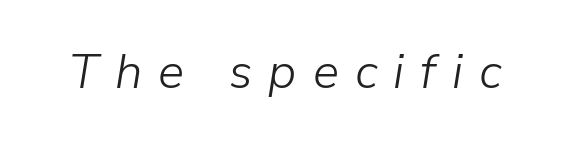
Look at the tracking — it's clearly loosened, letters drifting apart. The weight tops out at a normal text grade. There's an unmistakable incline to the writing here. Anything drawn beneath the words? Only blank space. Spacing verdict: proportional, widths tailored to each character.
